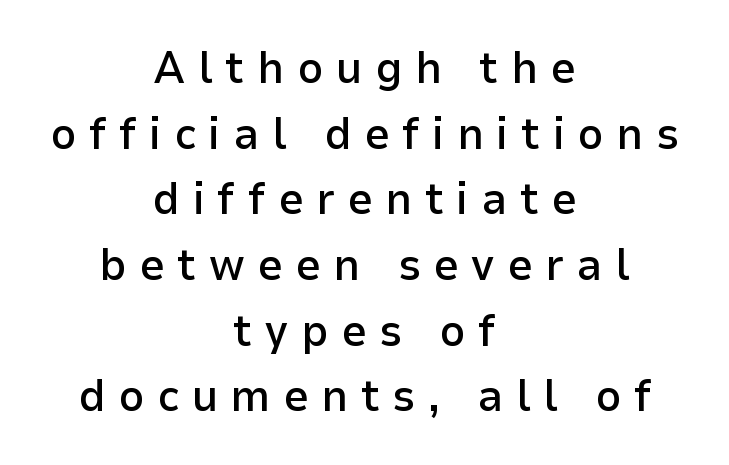
Q: Is the text bold? A: Semi-bold.
Q: Is the text italic (slanted)? A: No, it is upright.
Q: Is the typeface a serif or a sans-serif typeface? A: Sans-serif.
Q: Is the text underlined? A: No.
Q: How is the paragraph aligned? A: Centered.
Q: Is the spacing between letters normal or unusually wide? A: Unusually wide.
Q: Is the spacing between lines tight, normal or loose? A: Normal.
Q: Width (condensed, normal, or wide)? A: Normal.
Q: Stroke contrast? A: Low.
Q: x-height? A: Medium.
Q: Monospaced? A: No.
